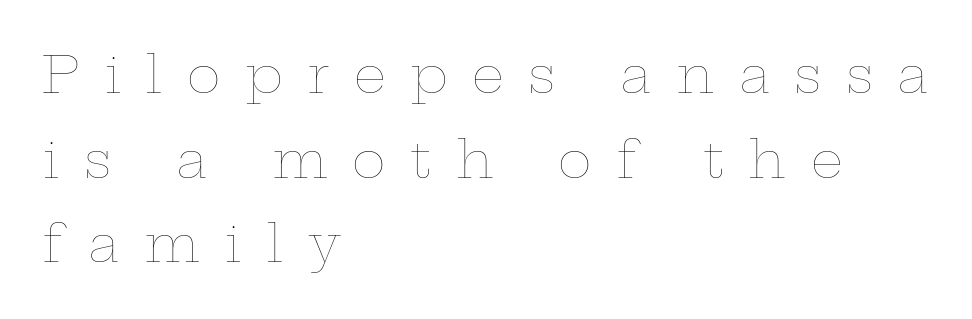
The image shows 51 px thin, wide type, upright; set left-aligned, normal line spacing (1.66x), unusually wide letter spacing (+0.48 em), not underlined; low stroke contrast and a medium x-height.
